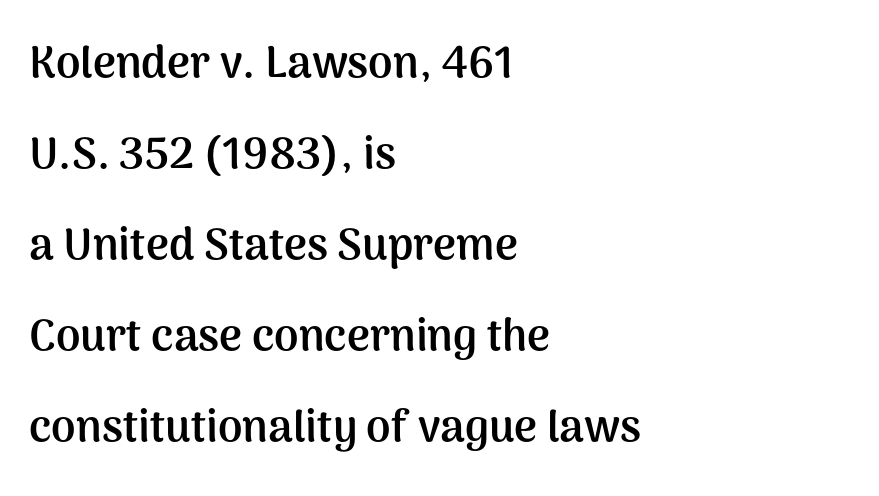
Q: Is the text bold? A: Yes.
Q: Is the text italic (slanted)? A: No, it is upright.
Q: Is the typeface a serif or a sans-serif typeface? A: Sans-serif.
Q: Is the text underlined? A: No.
Q: How is the paragraph aligned? A: Left-aligned.
Q: Is the spacing between letters normal or unusually wide? A: Normal.
Q: Is the spacing between lines tight, normal or loose? A: Loose.
Q: Width (condensed, normal, or wide)? A: Normal.
Q: Stroke contrast? A: Medium.
Q: x-height? A: Medium.
Q: Monospaced? A: No.
